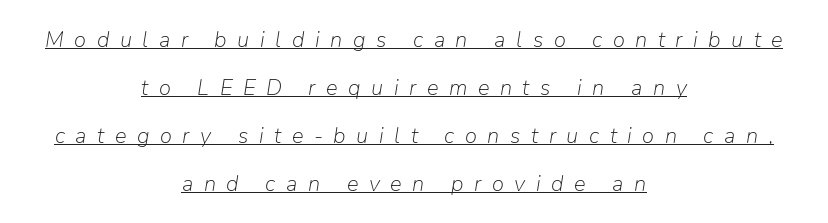
Like a heading marked for emphasis, these lines bear an underscore. Caption: expanded tracking, letters set apart. Widely set lines give the paragraph a tall, airy silhouette. The lettering tilts uniformly, giving the passage an italic look.
